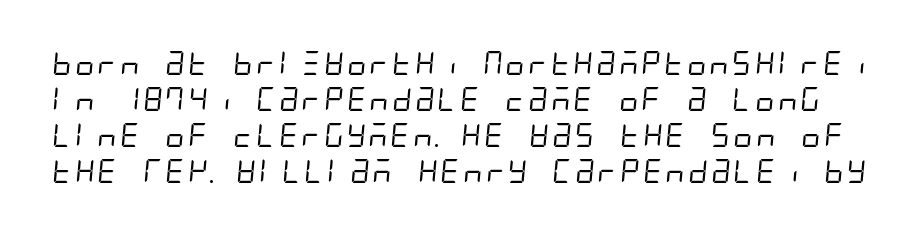
The font sits on the lighter half of the weight spectrum, regular included. Is there much room between lines? A standard amount, neither cramped nor airy. How are the letters spaced? Ordinarily, with no added tracking. The space beneath each line is pristine and unruled.
